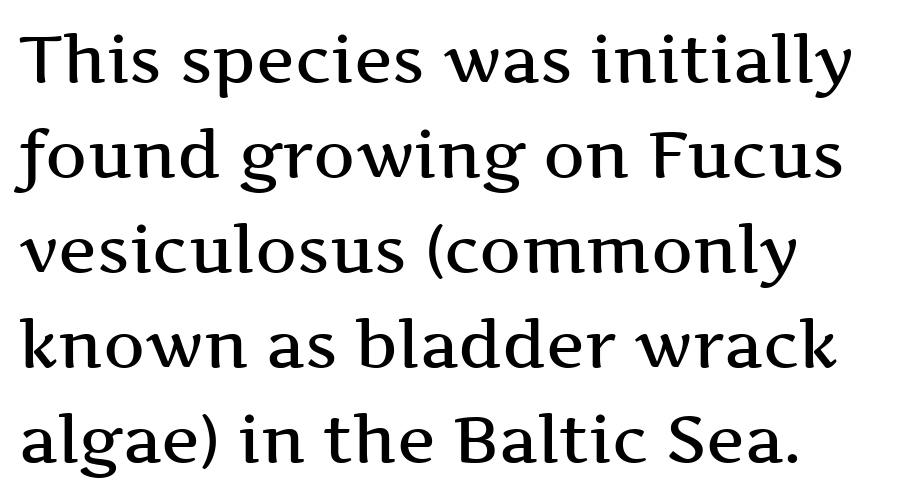
How would I describe the line gaps? Plain and ordinary. When letters stand straight like this, we call the style roman or upright. Descender tails drop into unmarked territory. The typeface chosen for these lines features serifs.
